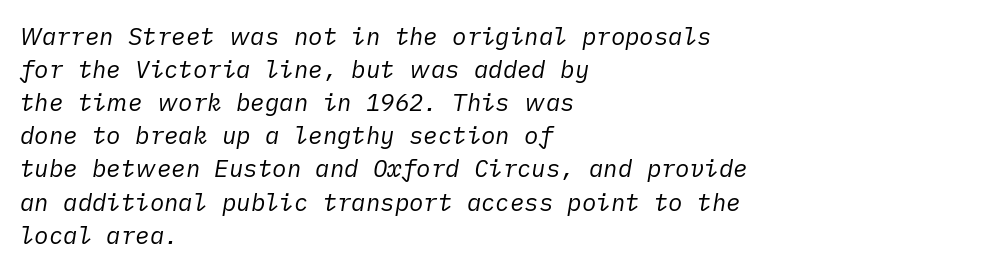
Q: Is the text bold? A: No.
Q: Is the text italic (slanted)? A: Yes, it leans right by about 10 degrees.
Q: Is the text underlined? A: No.
Q: How is the paragraph aligned? A: Left-aligned.
Q: Is the spacing between letters normal or unusually wide? A: Normal.
Q: Is the spacing between lines tight, normal or loose? A: Normal.
